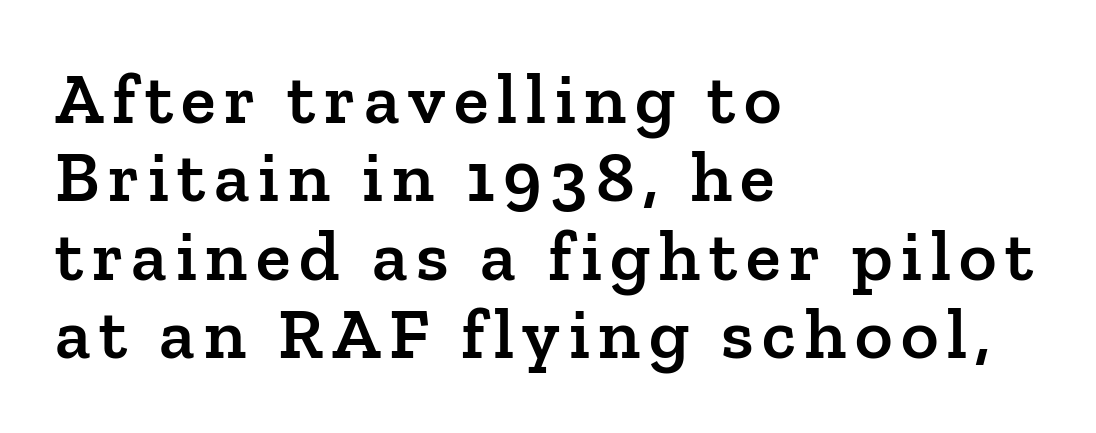
The image shows 72 px semibold serif type, upright; set left-aligned, tight line spacing (1.09x), not underlined; low stroke contrast and a medium x-height.
